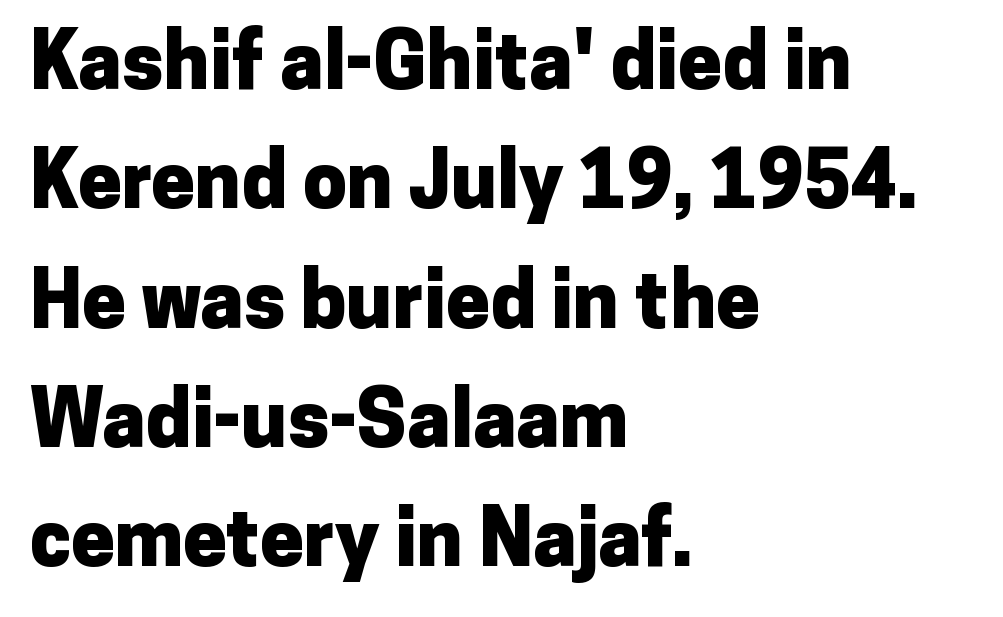
The image shows 78 px heavy sans-serif type, upright; set left-aligned, normal line spacing (1.53x), normal letter spacing, not underlined; low stroke contrast and a medium x-height.
